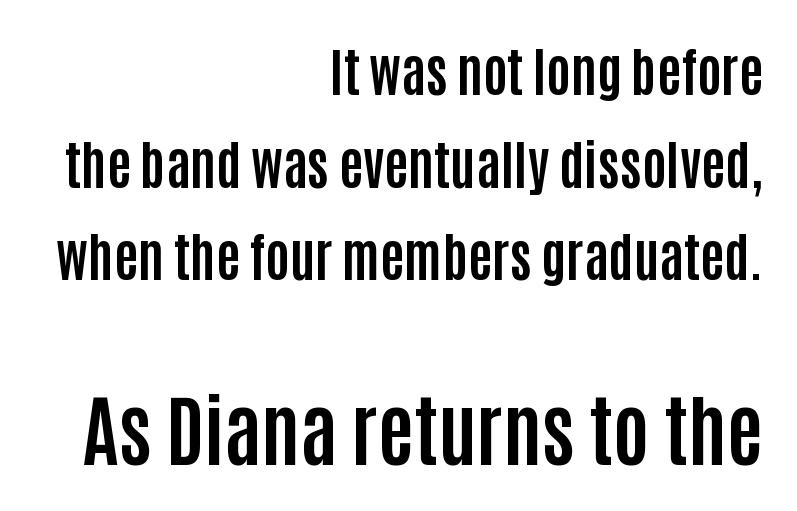
Q: Is the text bold? A: Yes.
Q: Is the text italic (slanted)? A: No, it is upright.
Q: Is the typeface a serif or a sans-serif typeface? A: Sans-serif.
Q: Is the text underlined? A: No.
Q: How is the paragraph aligned? A: Right-aligned.
Q: Is the spacing between letters normal or unusually wide? A: Normal.
Q: Which block of text is set in a larger size, the first (top) or the second (bottom)? A: The second (bottom) one.
Q: Width (condensed, normal, or wide)? A: Condensed.
Q: Stroke contrast? A: Low.
Q: x-height? A: Large.
Q: Monospaced? A: No.
